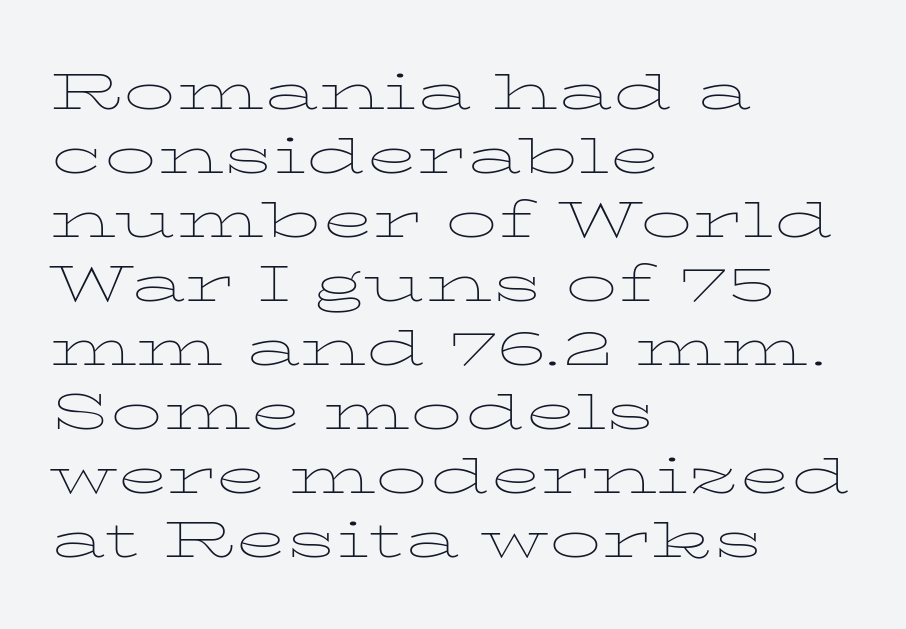
Q: Is the text bold? A: No.
Q: Is the text italic (slanted)? A: No, it is upright.
Q: Is the typeface a serif or a sans-serif typeface? A: Serif.
Q: Is the text underlined? A: No.
Q: How is the paragraph aligned? A: Left-aligned.
Q: Is the spacing between letters normal or unusually wide? A: Normal.
Q: Width (condensed, normal, or wide)? A: Wide.
Q: Stroke contrast? A: Low.
Q: x-height? A: Medium.
Q: Monospaced? A: No.
